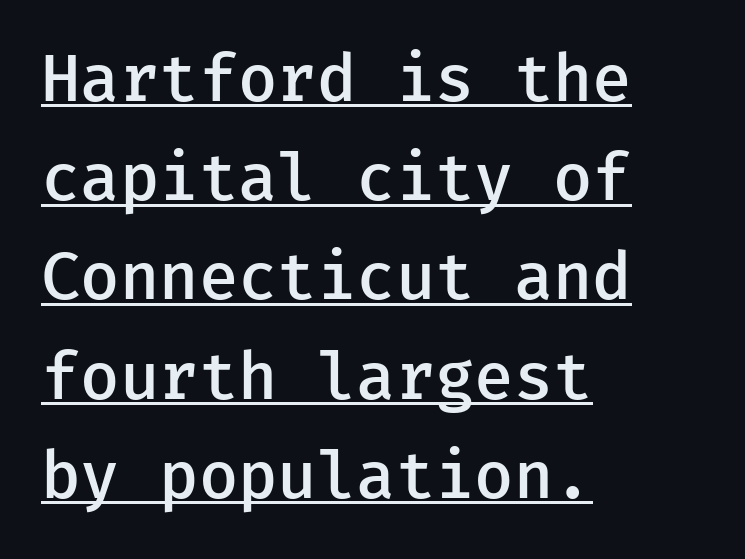
The rendering uses a moderate line-height, typical for paragraphs. The words here are underlined. This rendering employs a face without finishing strokes, i.e., a sans-serif. Typeset ragged right — the left edge is the straight one. Typesetter's note: demi weight, one step under bold.
